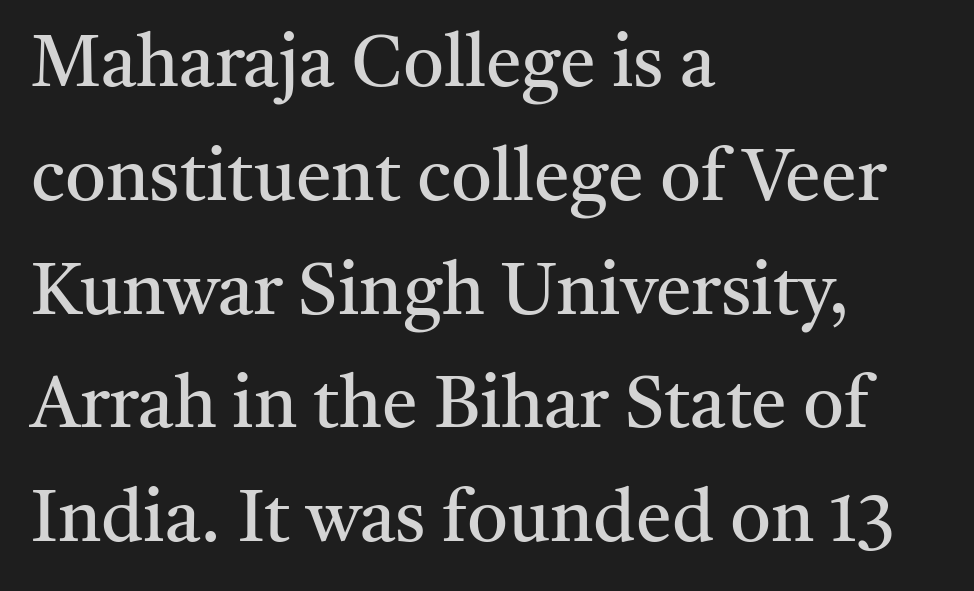
What kind of face is this? One with serifs. Regarding leading, the lines here are spaced in the standard way. Spacing verdict: proportional, widths tailored to each character. The font sits on the lighter half of the weight spectrum, regular included. Students, note that the glyphs here touch the page at normal intervals. Does the copy run flush right? No — it runs flush left.
